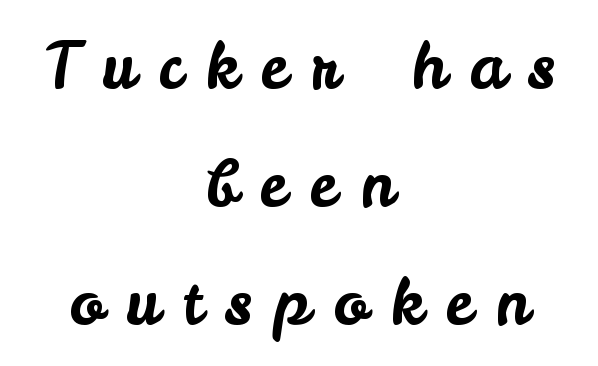
Honestly, there is no underline to notice here at all. Do the characters align in a grid? No, the font is proportional. No feet cap the strokes, marking this as sans-serif type. Inter-character spacing is expanded well beyond the font's built-in metrics. Short and long lines alike share a common midpoint.
